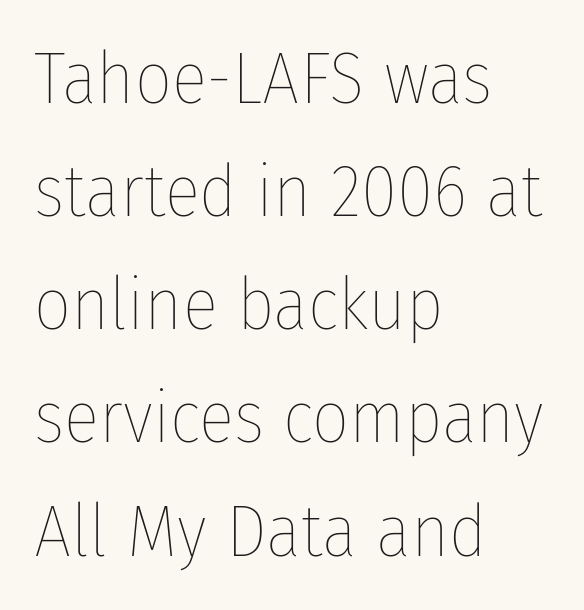
{"italic": "no", "bold": "no", "weight": "thin", "width": "condensed", "stroke_contrast": "low", "x_height": "medium", "monospaced": "no", "underline": "no", "align": "left", "line_spacing": "normal", "line_spacing_ratio": 1.55, "letter_spacing": "normal", "letter_spacing_em": 0.0, "glyph_px": 73}
